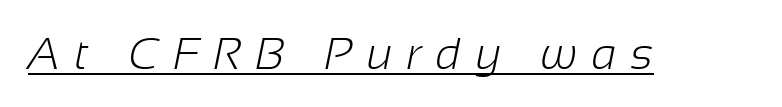
This is sans-serif lettering, the kind often seen on screens and signage. The glyphs are accompanied by a horizontal stroke just below them. This sample has the flowing, uneven cadence of proportional lettering. Between one letter and the next there's a generous, obvious gap.
